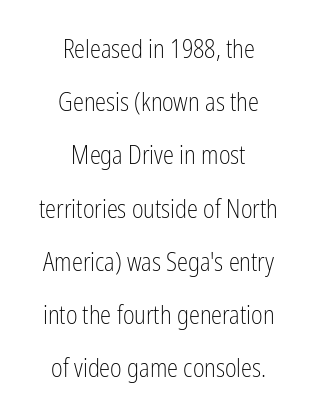
Q: Is the text bold? A: No.
Q: Is the text italic (slanted)? A: No, it is upright.
Q: Is the text underlined? A: No.
Q: How is the paragraph aligned? A: Centered.
Q: Is the spacing between letters normal or unusually wide? A: Normal.
Q: Is the spacing between lines tight, normal or loose? A: Loose.
